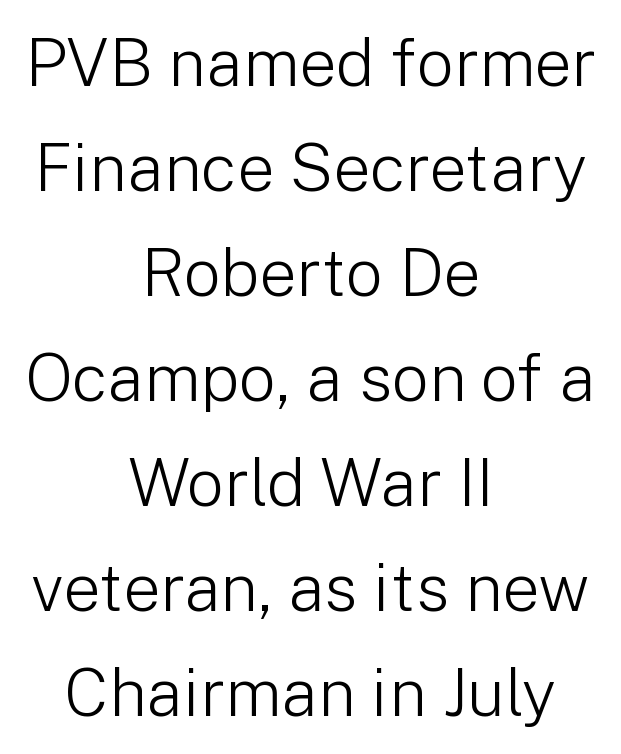
These lines are rendered in a variable-pitch font. Italic: no, the glyphs are upright roman. Look at the bottom of the vertical strokes: they stop flat, with no serifs. The type is set solid horizontally, with unmodified tracking. The rendering uses a moderate line-height, typical for paragraphs. Stroke mass is kept to a normal reading level or below.
